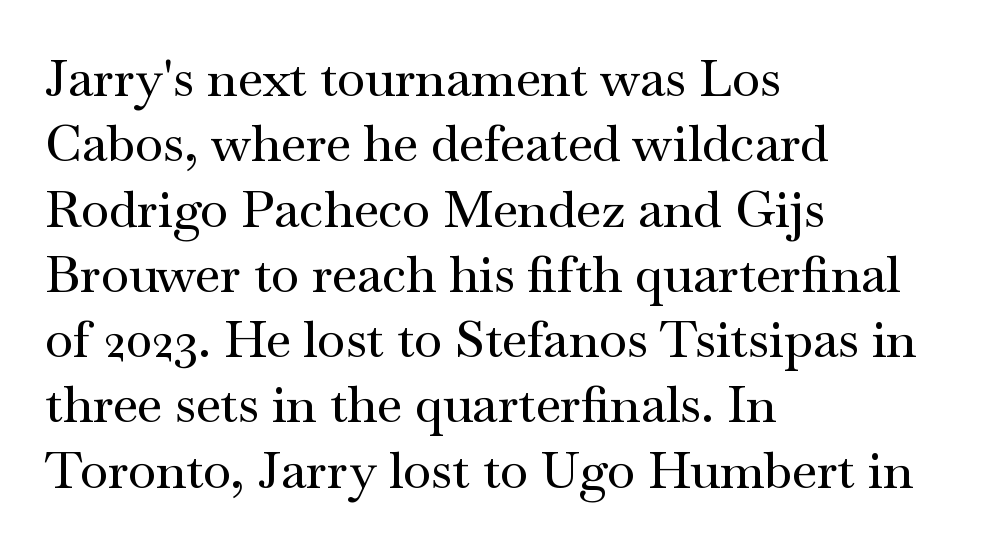
Q: Is the text italic (slanted)? A: No, it is upright.
Q: Is the typeface a serif or a sans-serif typeface? A: Serif.
Q: Is the text underlined? A: No.
Q: How is the paragraph aligned? A: Left-aligned.
Q: Is the spacing between letters normal or unusually wide? A: Normal.
Q: Is the spacing between lines tight, normal or loose? A: Normal.
Q: Width (condensed, normal, or wide)? A: Wide.
Q: Stroke contrast? A: Medium.
Q: x-height? A: Small.
Q: Monospaced? A: No.
